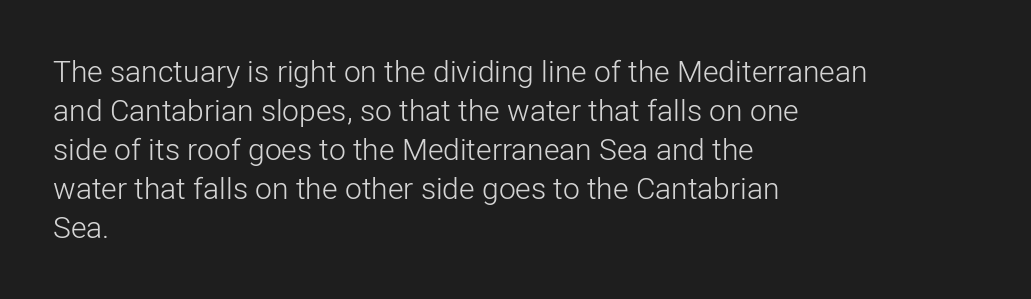
Casual observation: everything's shoved over to the left. The strip under each line holds only bare page. The rendering uses natural spacing where letterforms have individual widths. The line texture is even and compact thanks to regular tracking. Summary of vertical rhythm: regular, with standard interline spacing.
